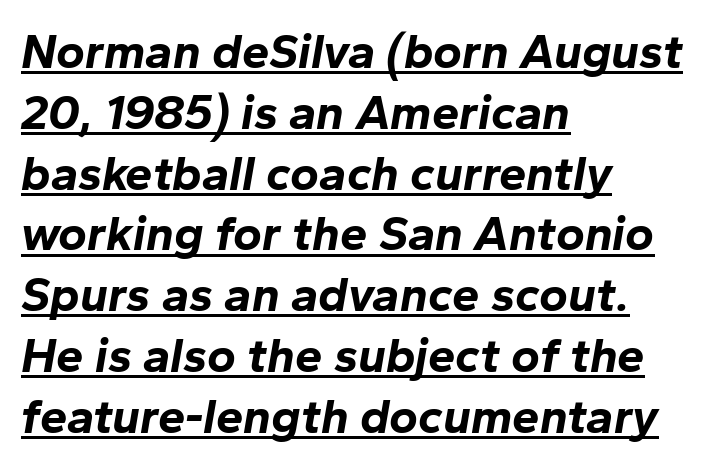
The image shows 49 px bold type, italic (leaning right); set left-aligned, line spacing 1.24x, normal letter spacing, underlined; low stroke contrast and a medium x-height.
